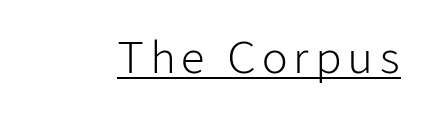
The image shows 42 px light sans-serif type, upright; set underlined; low stroke contrast and a medium x-height.
